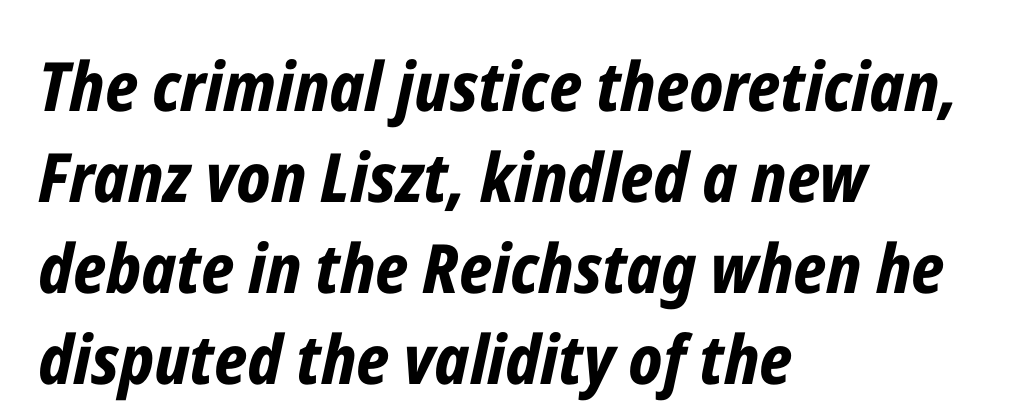
{"italic": "yes", "lean": "right", "slant_degrees": 12, "bold": "yes", "weight": "bold", "width": "condensed", "stroke_contrast": "low", "x_height": "medium", "monospaced": "no", "underline": "no", "align": "left", "line_spacing": "normal", "line_spacing_ratio": 1.34, "letter_spacing": "normal", "letter_spacing_em": 0.0, "glyph_px": 68}
